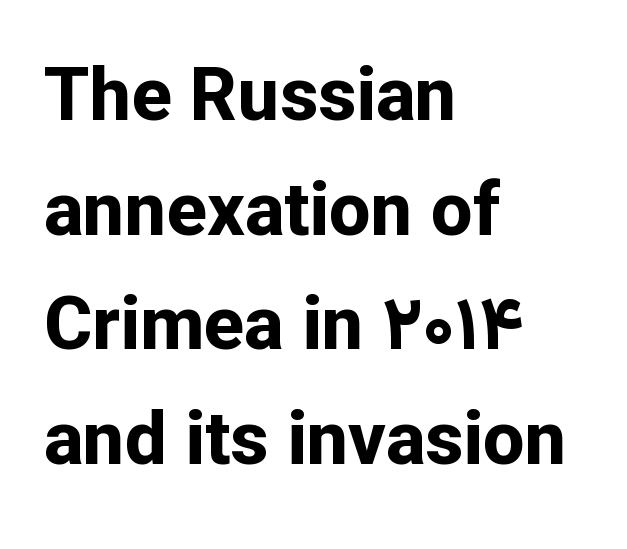
The image shows 74 px bold sans-serif type, upright; set left-aligned, normal line spacing (1.55x), normal letter spacing, not underlined; low stroke contrast and a medium x-height.
